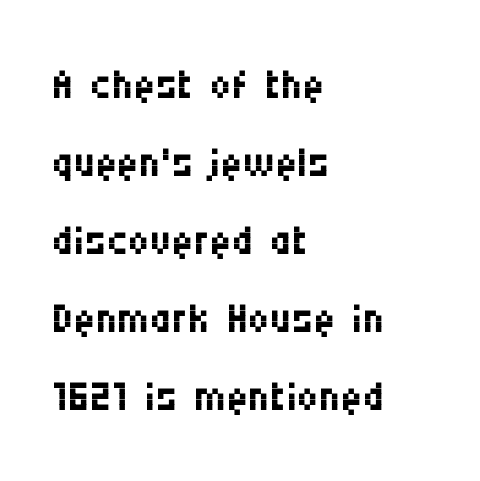
The image shows 60 px regular-weight, condensed sans-serif type, upright; set left-aligned, normal line spacing (1.3x), normal letter spacing, not underlined; medium stroke contrast and a large x-height.
